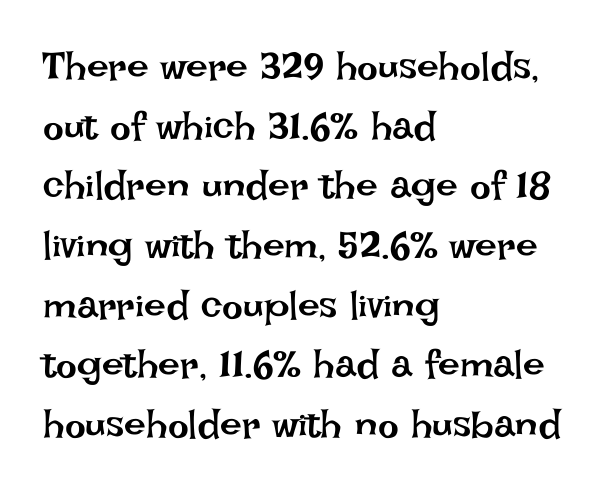
{"italic": "no", "bold": "no", "weight": "regular", "width": "normal", "stroke_contrast": "low", "x_height": "large", "monospaced": "no", "underline": "no", "align": "left", "line_spacing": "normal", "line_spacing_ratio": 1.53, "letter_spacing": "normal", "letter_spacing_em": 0.0, "glyph_px": 39}
